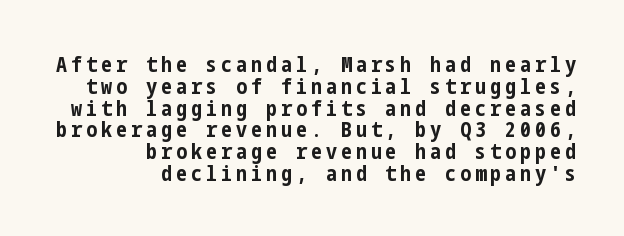
Interline gaps are noticeably narrow in this sample. In terms of posture, this sample is upright. These lines carry a lot of weight — the face is fully bold. Right-aligned paragraph, ragged on the left. This rendering features lettering with no underline.
